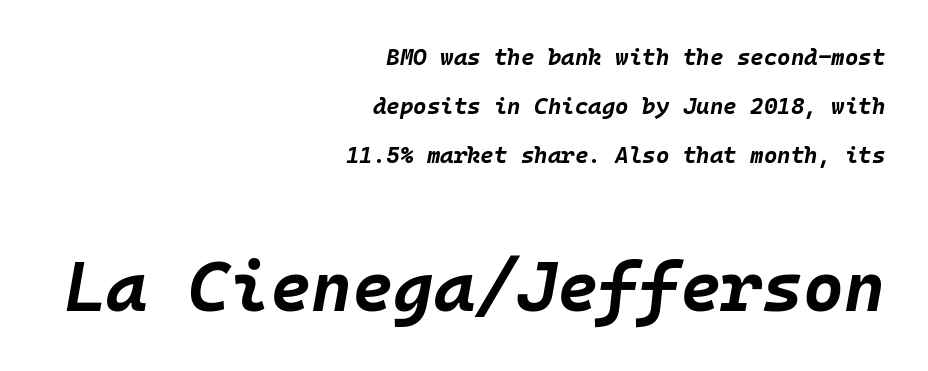
The image shows 70 px bold type, italic (leaning right), monospaced; set right-aligned, loose line spacing (2.13x), normal letter spacing, not underlined; the second (bottom) block is 3.04x larger; low stroke contrast and a large x-height.
